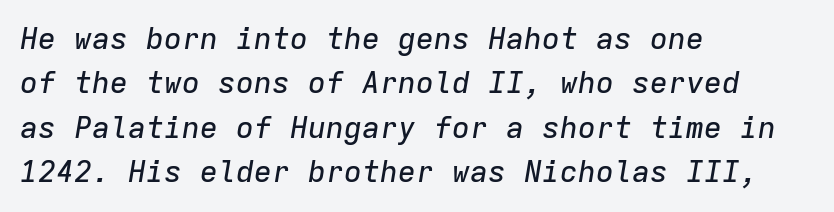
The passage shown leans; its letterforms are oblique. Underlining? Definitely not there. Is this a fixed-width face? Yes — each glyph sits in an identical cell. Typeset ragged right — the left edge is the straight one.
